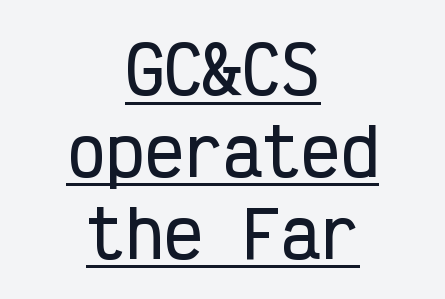
Q: Is the text italic (slanted)? A: No, it is upright.
Q: Is the typeface a serif or a sans-serif typeface? A: Sans-serif.
Q: Is the text underlined? A: Yes.
Q: How is the paragraph aligned? A: Centered.
Q: Is the spacing between letters normal or unusually wide? A: Normal.
Q: Is the spacing between lines tight, normal or loose? A: Normal.
Q: Width (condensed, normal, or wide)? A: Condensed.
Q: Stroke contrast? A: Low.
Q: x-height? A: Medium.
Q: Monospaced? A: Yes.
